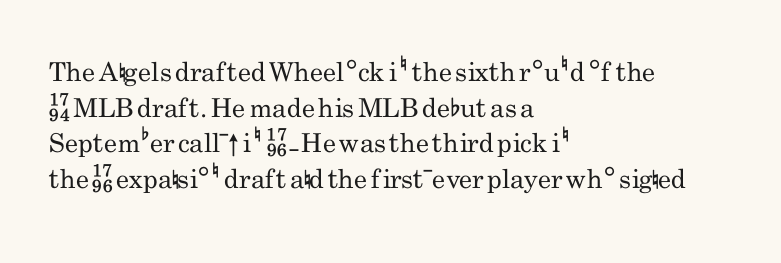
The image shows 26 px text type, upright; set left-aligned, normal line spacing (1.37x), normal letter spacing, not underlined.
